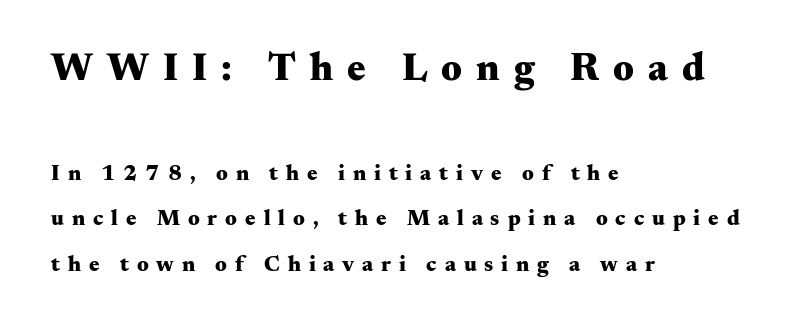
{"serif": "yes", "italic": "no", "bold": "yes", "weight": "heavy", "width": "wide", "stroke_contrast": "medium", "x_height": "small", "monospaced": "no", "underline": "no", "align": "left", "line_spacing": "loose", "line_spacing_ratio": 2.07, "letter_spacing": "wide", "letter_spacing_em": 0.36, "larger_block": "first", "size_ratio": 1.77, "glyph_px": 39}
